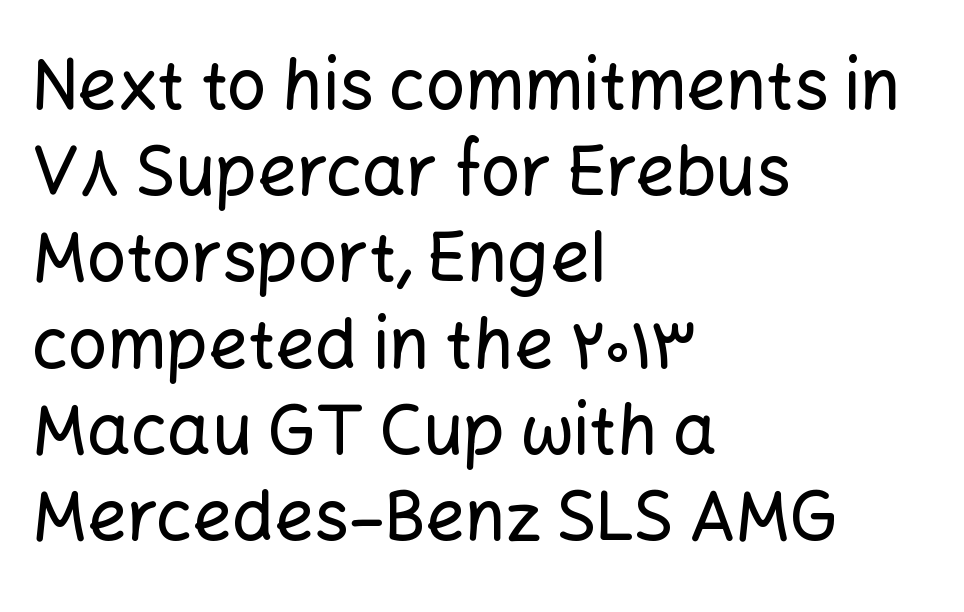
{"serif": "no", "italic": "no", "width": "normal", "stroke_contrast": "low", "x_height": "medium", "monospaced": "no", "underline": "no", "align": "left", "line_spacing": "normal", "line_spacing_ratio": 1.25, "letter_spacing": "normal", "letter_spacing_em": 0.0, "glyph_px": 69}
